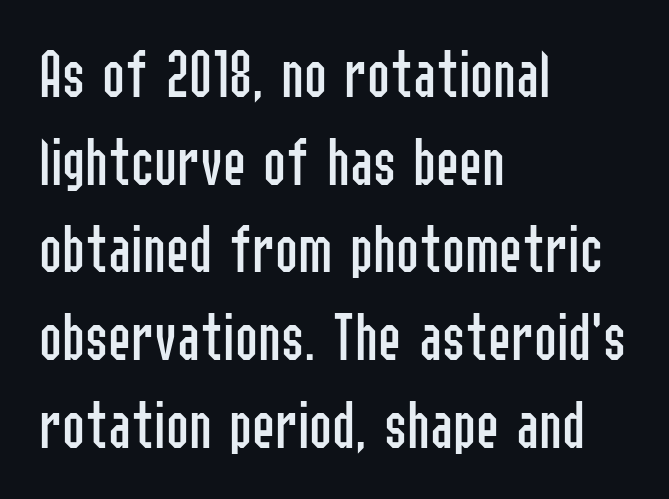
Do the characters align in a grid? No, the font is proportional. Vertical stems look standard width or narrower in stroke. Type without underlining. The typography opts for an upright posture over an oblique one.
